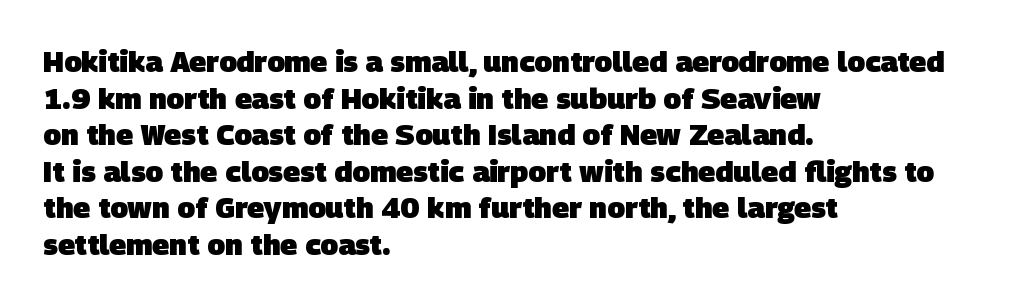
Q: Is the text bold? A: Yes.
Q: Is the typeface a serif or a sans-serif typeface? A: Sans-serif.
Q: Is the text underlined? A: No.
Q: How is the paragraph aligned? A: Left-aligned.
Q: Is the spacing between letters normal or unusually wide? A: Normal.
Q: Is the spacing between lines tight, normal or loose? A: Normal.
Q: Width (condensed, normal, or wide)? A: Normal.
Q: Stroke contrast? A: Low.
Q: x-height? A: Large.
Q: Monospaced? A: No.
